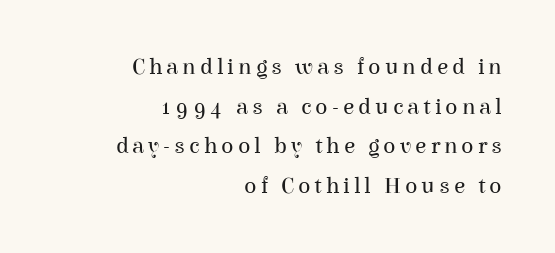
Upright lettering throughout. The cut favours lightness, reaching ordinary text weight at its darkest. The foot of each line stays bare and open. These lines stack with their right ends in a neat column.
